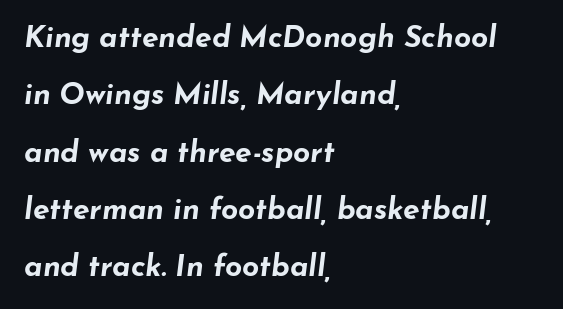
Q: Is the text bold? A: Yes.
Q: Is the text italic (slanted)? A: Yes, it leans right by about 7 degrees.
Q: Is the text underlined? A: No.
Q: How is the paragraph aligned? A: Left-aligned.
Q: Is the spacing between letters normal or unusually wide? A: Normal.
Q: Is the spacing between lines tight, normal or loose? A: Loose.
Q: Width (condensed, normal, or wide)? A: Wide.
Q: Stroke contrast? A: Low.
Q: x-height? A: Small.
Q: Monospaced? A: No.
